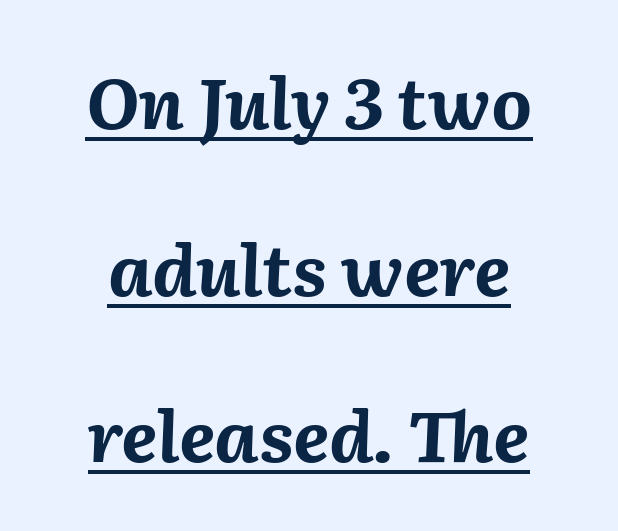
Characters follow at the spacing the type designer built in. The lettering tilts uniformly, giving the passage an italic look. A baseline rule has been typeset under these characters. Alignment: centered. Honestly, the rows look like they've been pulled way apart. Think of a printed novel: that variable character pitch is what you see here.
